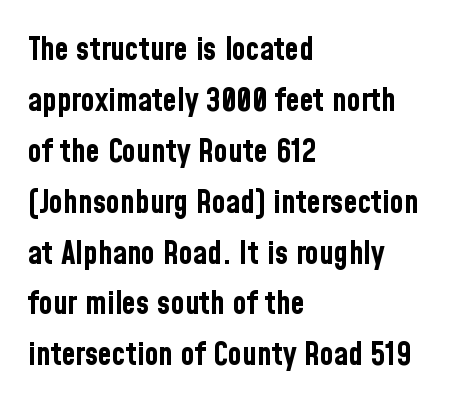
Q: Is the text bold? A: Yes.
Q: Is the text italic (slanted)? A: No, it is upright.
Q: Is the typeface a serif or a sans-serif typeface? A: Sans-serif.
Q: Is the text underlined? A: No.
Q: How is the paragraph aligned? A: Left-aligned.
Q: Is the spacing between letters normal or unusually wide? A: Normal.
Q: Is the spacing between lines tight, normal or loose? A: Normal.
Q: Width (condensed, normal, or wide)? A: Condensed.
Q: Stroke contrast? A: Low.
Q: x-height? A: Medium.
Q: Monospaced? A: No.
